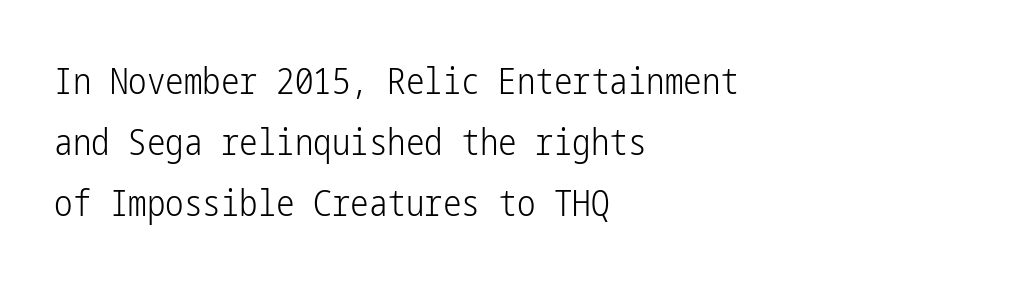
{"serif": "no", "italic": "no", "bold": "no", "weight": "light", "width": "condensed", "stroke_contrast": "low", "x_height": "medium", "underline": "no", "align": "left", "line_spacing": "normal", "line_spacing_ratio": 1.65, "letter_spacing": "normal", "letter_spacing_em": 0.0, "glyph_px": 37}
